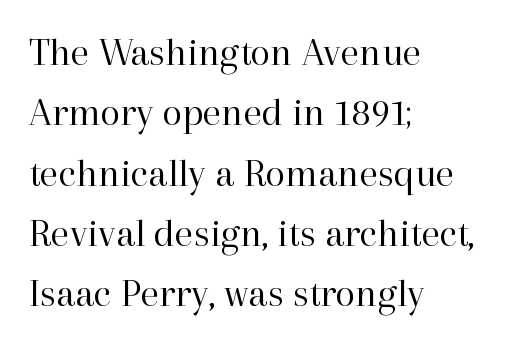
The image shows 41 px regular-weight serif type, upright; set left-aligned, normal line spacing (1.47x), normal letter spacing, not underlined; high stroke contrast and a medium x-height.
